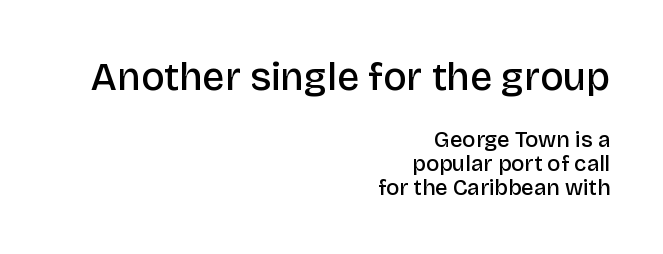
{"serif": "no", "italic": "no", "bold": "semi", "weight": "semibold", "width": "normal", "stroke_contrast": "low", "x_height": "large", "monospaced": "no", "underline": "no", "align": "right", "line_spacing": "tight", "line_spacing_ratio": 1.08, "letter_spacing": "normal", "letter_spacing_em": 0.0, "larger_block": "first", "size_ratio": 1.77, "glyph_px": 39}
